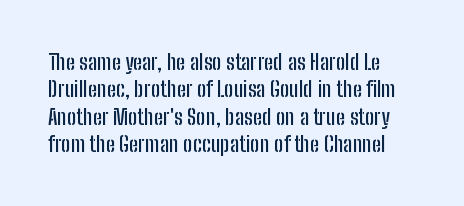
The line texture is even and compact thanks to regular tracking. This block has exactly the height ordinary leading produces. Italic? Not at all — the glyphs are vertical. Underlining? Definitely not there.
